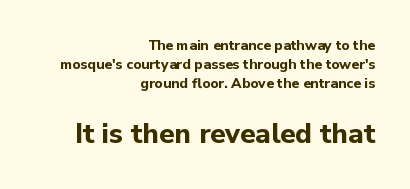
The image shows 28 px bold sans-serif type, upright; set right-aligned, normal line spacing (1.35x), normal letter spacing, not underlined; the second (bottom) block is 2.0x larger; low stroke contrast and a medium x-height.
